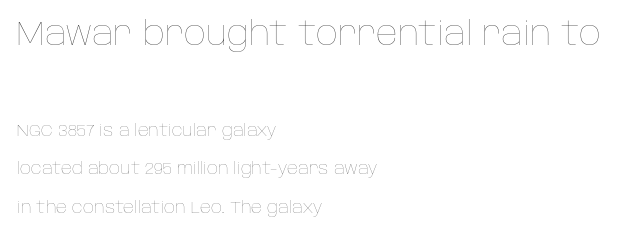
The image shows 34 px thin type, upright; set left-aligned, loose line spacing (2.28x), normal letter spacing, not underlined; the first (top) block is 2.0x larger; low stroke contrast and a large x-height.
